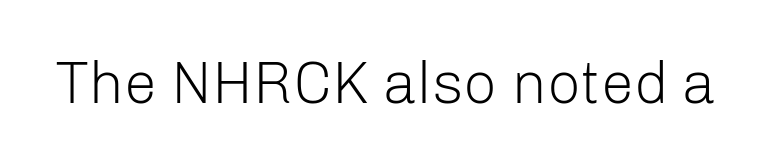
Q: Is the text bold? A: No.
Q: Is the text italic (slanted)? A: No, it is upright.
Q: Is the typeface a serif or a sans-serif typeface? A: Sans-serif.
Q: Is the text underlined? A: No.
Q: Is the spacing between letters normal or unusually wide? A: Normal.
Q: Width (condensed, normal, or wide)? A: Normal.
Q: Stroke contrast? A: Low.
Q: x-height? A: Medium.
Q: Monospaced? A: No.
